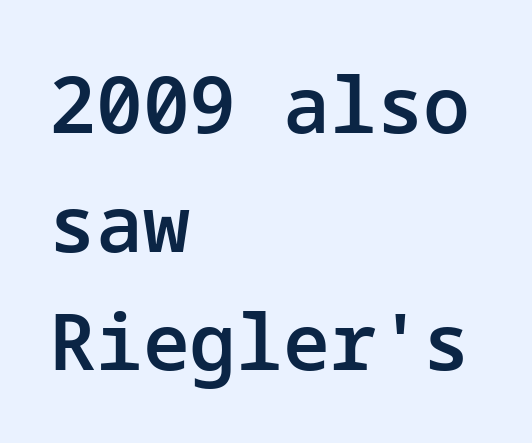
Q: Is the text bold? A: Semi-bold.
Q: Is the text italic (slanted)? A: No, it is upright.
Q: Is the typeface a serif or a sans-serif typeface? A: Sans-serif.
Q: Is the text underlined? A: No.
Q: How is the paragraph aligned? A: Left-aligned.
Q: Is the spacing between letters normal or unusually wide? A: Normal.
Q: Is the spacing between lines tight, normal or loose? A: Normal.
Q: Width (condensed, normal, or wide)? A: Normal.
Q: Stroke contrast? A: Low.
Q: x-height? A: Medium.
